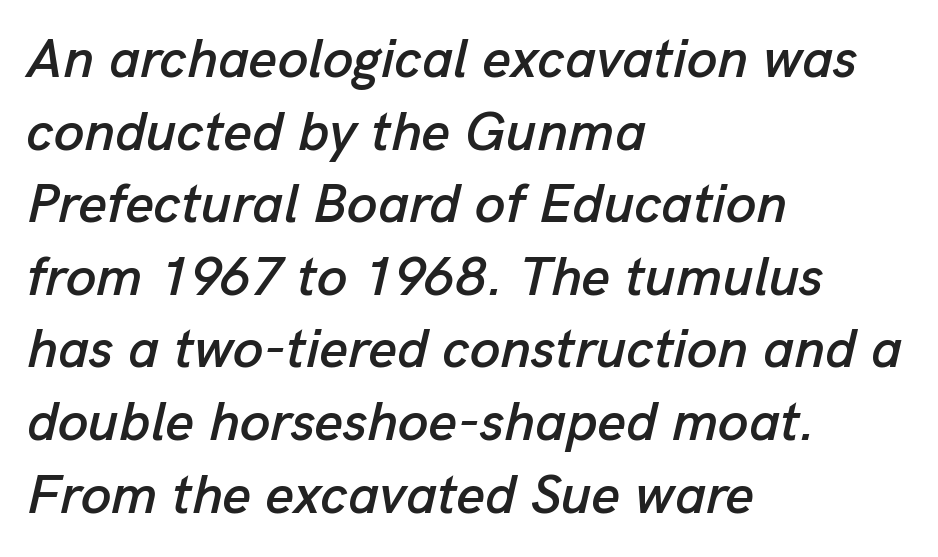
The image shows 55 px text type, italic (leaning right); set left-aligned, normal line spacing (1.32x), normal letter spacing, not underlined; low stroke contrast and a medium x-height.
